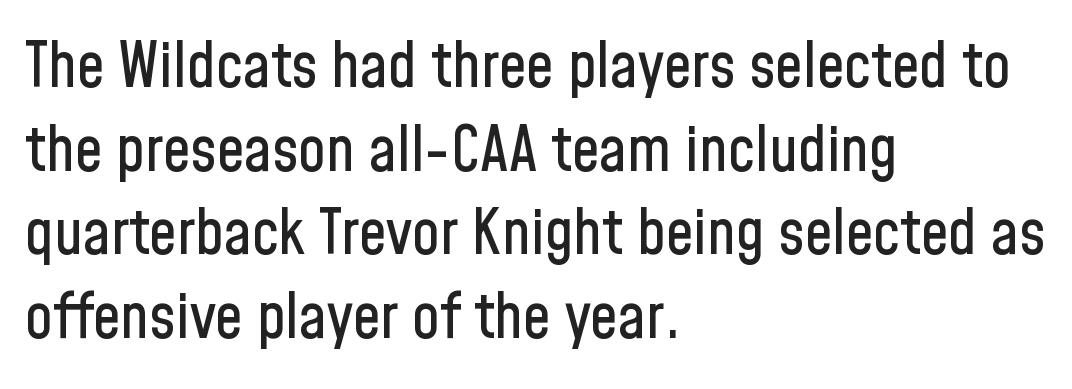
Q: Is the text italic (slanted)? A: No, it is upright.
Q: Is the typeface a serif or a sans-serif typeface? A: Sans-serif.
Q: Is the text underlined? A: No.
Q: How is the paragraph aligned? A: Left-aligned.
Q: Is the spacing between letters normal or unusually wide? A: Normal.
Q: Is the spacing between lines tight, normal or loose? A: Normal.
Q: Width (condensed, normal, or wide)? A: Condensed.
Q: Stroke contrast? A: Low.
Q: x-height? A: Medium.
Q: Monospaced? A: No.
